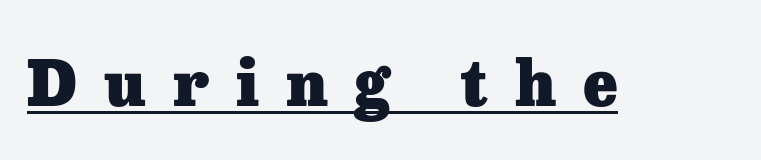
Someone cranked the tracking dial way up on this one. A typographer would call this underscored text. Thick stems and heavy bowls — unmistakably bold. Character widths vary here, with narrow letters taking less room than wide ones.
